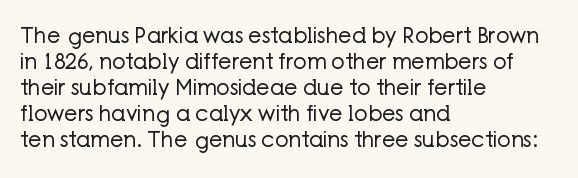
The typography opts for an upright posture over an oblique one. Unmarked baselines from the first word to the last. Students, note that the glyphs here touch the page at normal intervals. Which margin do the lines hug? The left one — the right edge is uneven. The typesetting does not lean heavy: it is not bold.
